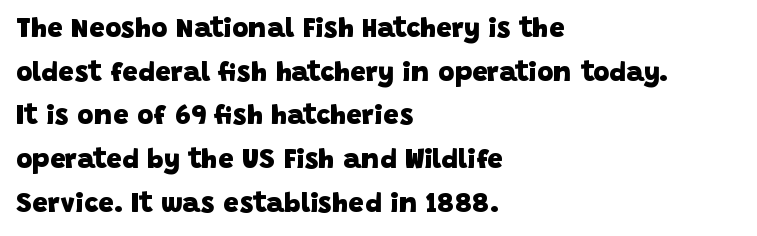
The image shows 28 px heavy sans-serif type; set left-aligned, normal line spacing (1.56x), normal letter spacing, not underlined; low stroke contrast and a large x-height.
